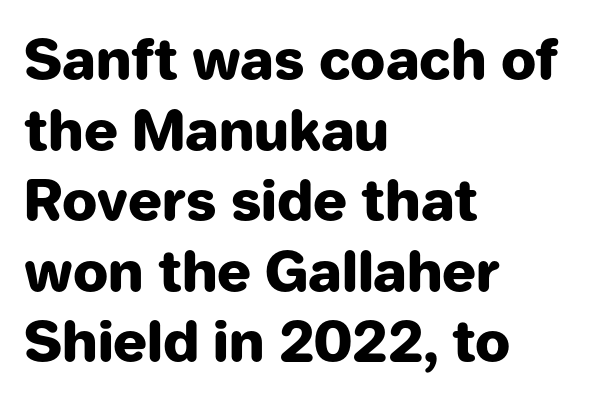
Q: Is the text bold? A: Yes.
Q: Is the text italic (slanted)? A: No, it is upright.
Q: Is the typeface a serif or a sans-serif typeface? A: Sans-serif.
Q: Is the text underlined? A: No.
Q: How is the paragraph aligned? A: Left-aligned.
Q: Is the spacing between letters normal or unusually wide? A: Normal.
Q: Is the spacing between lines tight, normal or loose? A: Normal.
Q: Width (condensed, normal, or wide)? A: Normal.
Q: Stroke contrast? A: Low.
Q: x-height? A: Medium.
Q: Monospaced? A: No.
